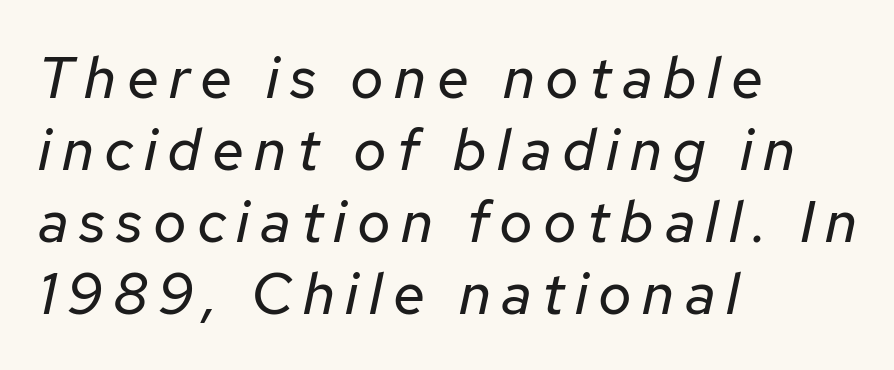
You could not count columns in this text — the font is proportionally spaced. The string is rendered with underlining switched off. Leftover space on each line is placed entirely after the last word. Weight: regular or lighter. Slant detected: the letters are inclined.
